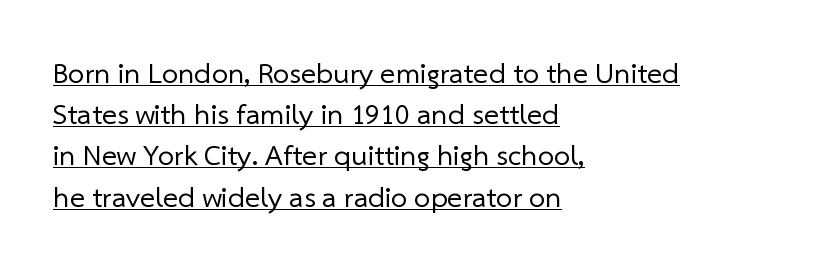
The image shows 29 px regular-weight sans-serif type; set left-aligned, normal line spacing (1.42x), normal letter spacing, underlined; low stroke contrast and a medium x-height.
